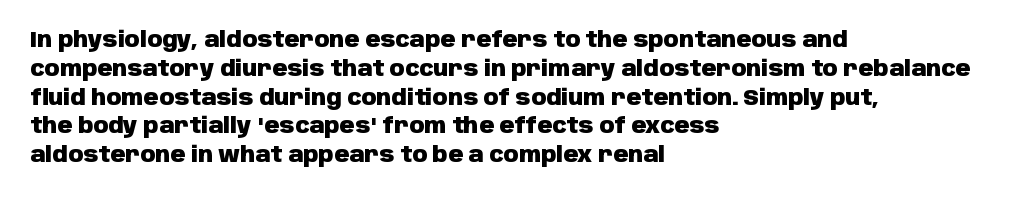
Q: Is the text bold? A: Yes.
Q: Is the text italic (slanted)? A: No, it is upright.
Q: Is the text underlined? A: No.
Q: How is the paragraph aligned? A: Left-aligned.
Q: Is the spacing between letters normal or unusually wide? A: Normal.
Q: Is the spacing between lines tight, normal or loose? A: Normal.
